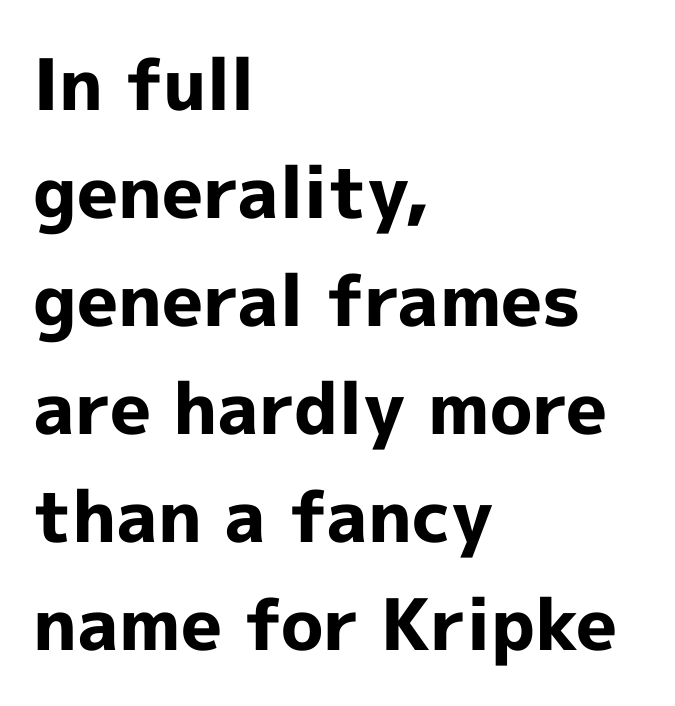
Q: Is the text bold? A: Yes.
Q: Is the text italic (slanted)? A: No, it is upright.
Q: Is the typeface a serif or a sans-serif typeface? A: Sans-serif.
Q: Is the text underlined? A: No.
Q: How is the paragraph aligned? A: Left-aligned.
Q: Is the spacing between letters normal or unusually wide? A: Normal.
Q: Is the spacing between lines tight, normal or loose? A: Normal.
Q: Width (condensed, normal, or wide)? A: Normal.
Q: x-height? A: Medium.
Q: Monospaced? A: No.
